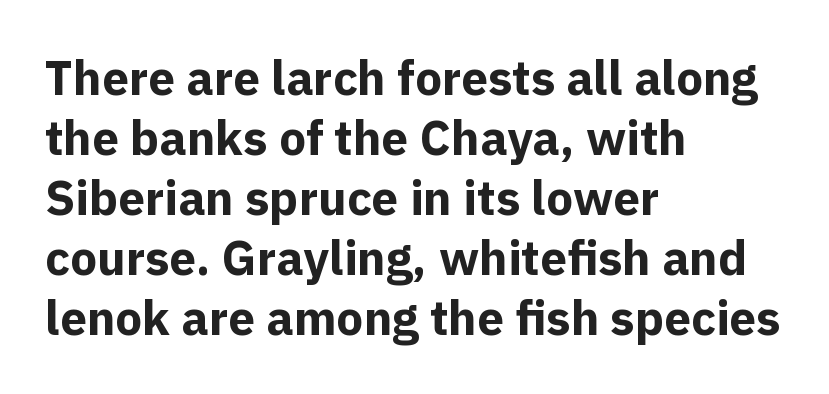
Observe the absence of serifs on each vertical stroke in this sample. The vertical gap from one line to the next is medium. Words appear dense and cohesive because spacing is normal. The passage shown is typed in a proportional face where columns would drift.
